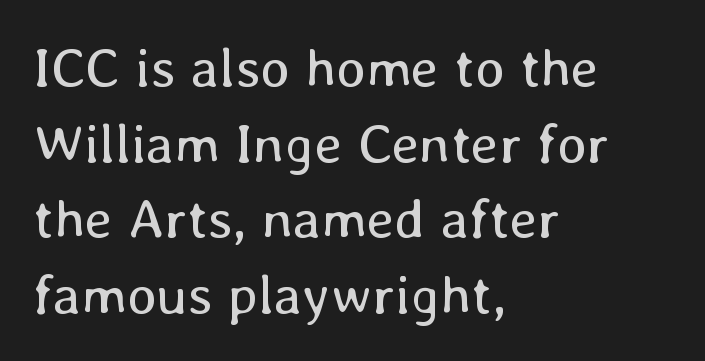
Inter-character spacing is left at the font's built-in metrics. Caption: face not bold, strokes unweighted. Underline: absent. The paragraph shown leans on its left margin.
